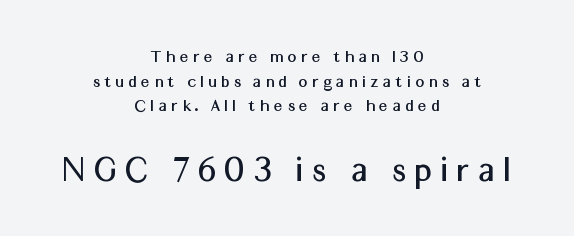
Q: Is the text italic (slanted)? A: No, it is upright.
Q: Is the typeface a serif or a sans-serif typeface? A: Sans-serif.
Q: Is the text underlined? A: No.
Q: How is the paragraph aligned? A: Centered.
Q: Is the spacing between letters normal or unusually wide? A: Unusually wide.
Q: Is the spacing between lines tight, normal or loose? A: Normal.
Q: Which block of text is set in a larger size, the first (top) or the second (bottom)? A: The second (bottom) one.
Q: Width (condensed, normal, or wide)? A: Normal.
Q: Stroke contrast? A: Medium.
Q: x-height? A: Medium.
Q: Monospaced? A: No.
